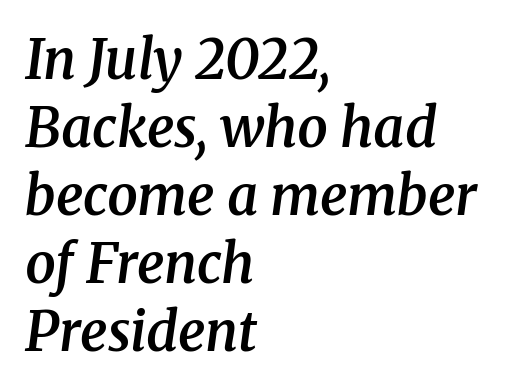
Small tapered or slab feet sit at the stroke ends, so this counts as serif. Each new line begins a customary step beneath the previous one. Each letter keeps its own natural width here, so spacing adapts to shape. The letters are slanted; this is an italic face. The horizontal fit of the characters is conventional and even. Every row of glyphs begins at an identical x-position on the left.
